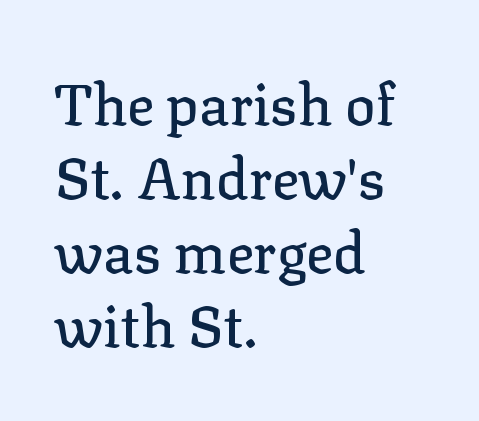
Q: Is the text italic (slanted)? A: No, it is upright.
Q: Is the typeface a serif or a sans-serif typeface? A: Serif.
Q: Is the text underlined? A: No.
Q: How is the paragraph aligned? A: Left-aligned.
Q: Is the spacing between letters normal or unusually wide? A: Normal.
Q: Is the spacing between lines tight, normal or loose? A: Normal.
Q: Width (condensed, normal, or wide)? A: Normal.
Q: Stroke contrast? A: Low.
Q: x-height? A: Medium.
Q: Monospaced? A: No.
